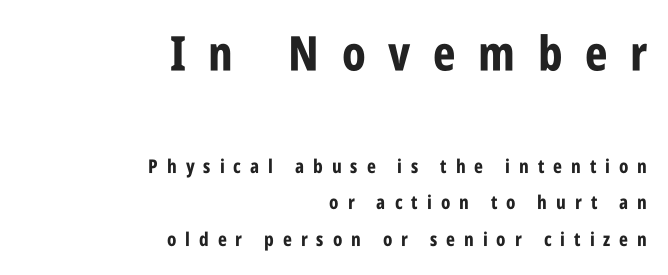
{"serif": "no", "italic": "no", "bold": "yes", "weight": "bold", "width": "condensed", "stroke_contrast": "low", "x_height": "large", "monospaced": "no", "underline": "no", "align": "right", "line_spacing": "loose", "line_spacing_ratio": 1.94, "letter_spacing": "wide", "letter_spacing_em": 0.47, "larger_block": "first", "size_ratio": 2.53, "glyph_px": 48}
